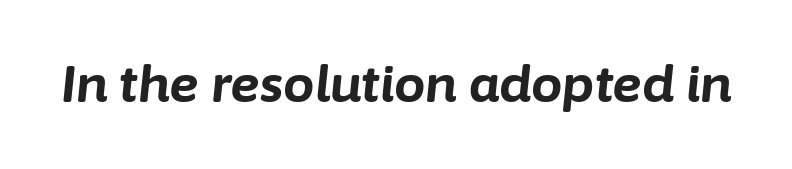
The image shows 50 px bold type, italic (leaning right); set normal letter spacing, not underlined; low stroke contrast and a medium x-height.
